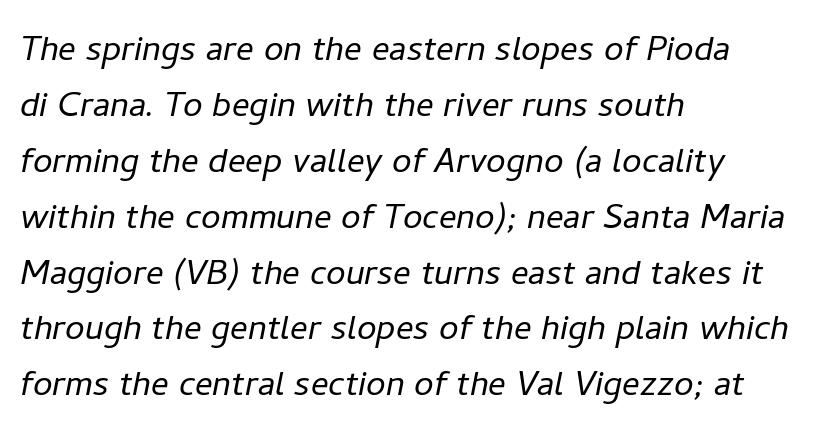
{"italic": "yes", "lean": "right", "slant_degrees": 11, "bold": "no", "weight": "light", "width": "normal", "stroke_contrast": "low", "x_height": "medium", "monospaced": "no", "underline": "no", "align": "left", "line_spacing": "normal", "line_spacing_ratio": 1.27, "letter_spacing": "normal", "letter_spacing_em": 0.0, "glyph_px": 44}
